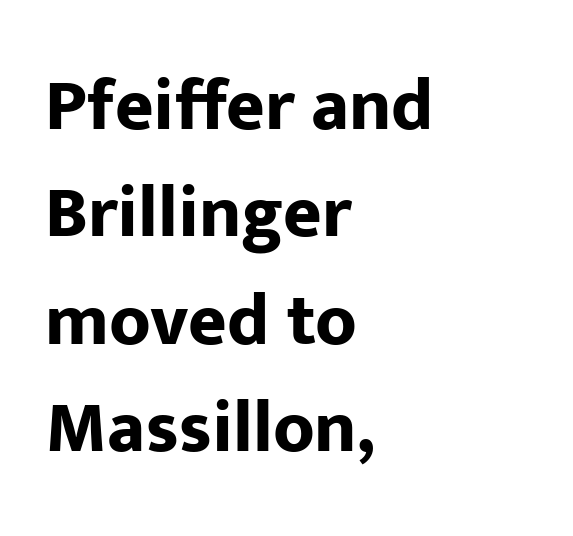
Q: Is the text bold? A: Yes.
Q: Is the text italic (slanted)? A: No, it is upright.
Q: Is the typeface a serif or a sans-serif typeface? A: Sans-serif.
Q: Is the text underlined? A: No.
Q: How is the paragraph aligned? A: Left-aligned.
Q: Is the spacing between letters normal or unusually wide? A: Normal.
Q: Is the spacing between lines tight, normal or loose? A: Normal.
Q: Width (condensed, normal, or wide)? A: Normal.
Q: Stroke contrast? A: Low.
Q: x-height? A: Medium.
Q: Monospaced? A: No.
